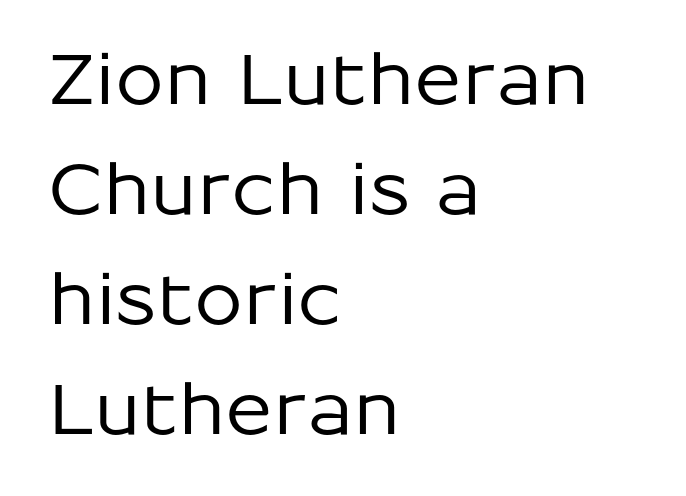
It's the straight-up-and-down kind of type. Underline: absent. Leftover space on each line is placed entirely after the last word. The designer went with a sans here, leaving each stem footless. You could not count columns in this text — the font is proportionally spaced. Summary of vertical rhythm: regular, with standard interline spacing.
